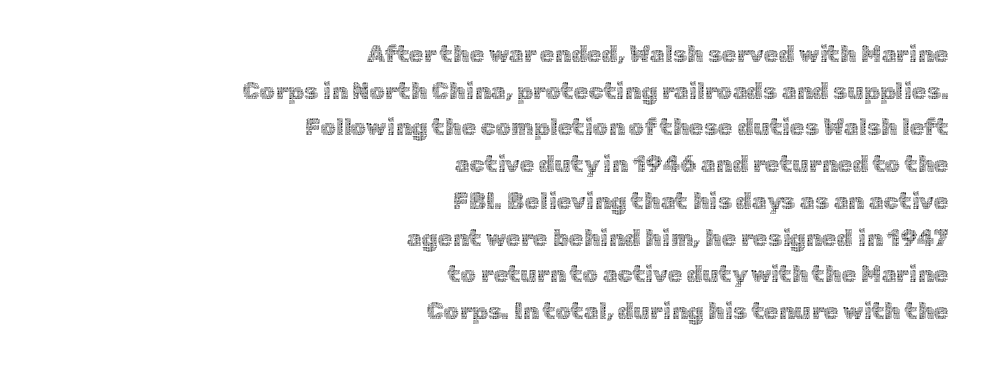
The image shows 24 px text type, upright; set right-aligned, normal line spacing (1.53x), normal letter spacing, not underlined.
